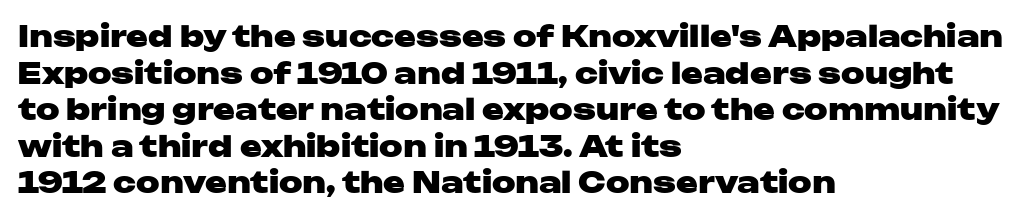
The image shows 29 px heavy, wide sans-serif type, upright; set left-aligned, normal line spacing (1.26x), normal letter spacing, not underlined; low stroke contrast and a medium x-height.
